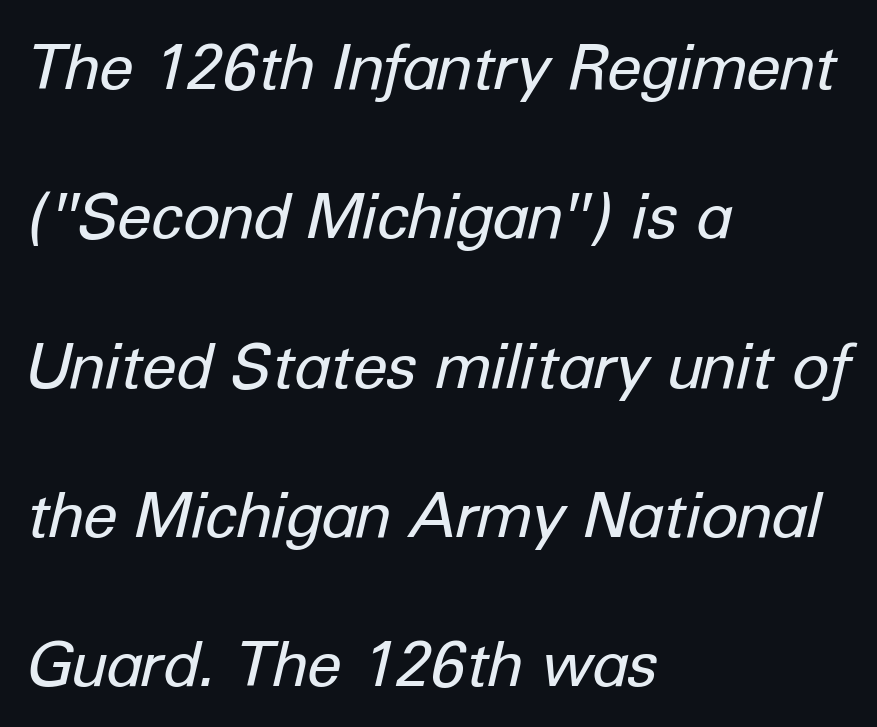
Q: Is the text bold? A: No.
Q: Is the text italic (slanted)? A: Yes, it leans right by about 12 degrees.
Q: Is the text underlined? A: No.
Q: How is the paragraph aligned? A: Left-aligned.
Q: Is the spacing between letters normal or unusually wide? A: Normal.
Q: Is the spacing between lines tight, normal or loose? A: Loose.
Q: Width (condensed, normal, or wide)? A: Normal.
Q: Stroke contrast? A: Low.
Q: x-height? A: Medium.
Q: Monospaced? A: No.
